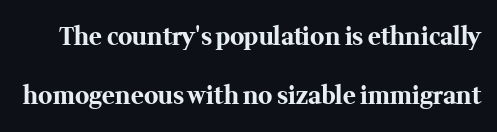
Q: Is the text bold? A: Yes.
Q: Is the text italic (slanted)? A: No, it is upright.
Q: Is the text underlined? A: No.
Q: Is the spacing between letters normal or unusually wide? A: Normal.
Q: Is the spacing between lines tight, normal or loose? A: Loose.
